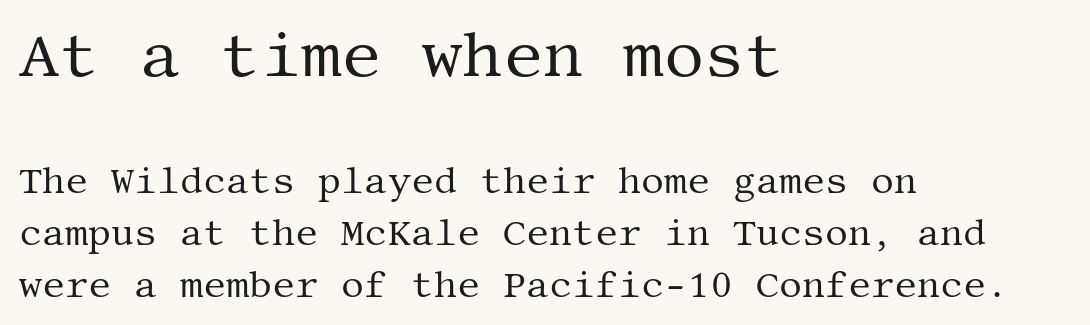
Q: Is the text bold? A: No.
Q: Is the text italic (slanted)? A: No, it is upright.
Q: Is the typeface a serif or a sans-serif typeface? A: Serif.
Q: Is the text underlined? A: No.
Q: How is the paragraph aligned? A: Left-aligned.
Q: Is the spacing between letters normal or unusually wide? A: Normal.
Q: Is the spacing between lines tight, normal or loose? A: Normal.
Q: Which block of text is set in a larger size, the first (top) or the second (bottom)? A: The first (top) one.
Q: Width (condensed, normal, or wide)? A: Normal.
Q: Stroke contrast? A: Medium.
Q: x-height? A: Large.
